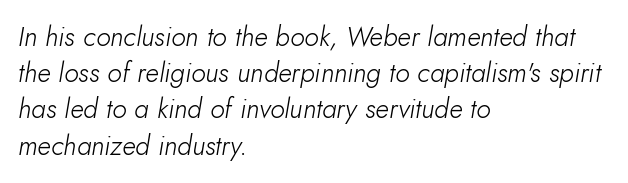
The image shows 27 px text type, italic (leaning right); set left-aligned, normal line spacing (1.34x), normal letter spacing, not underlined.
